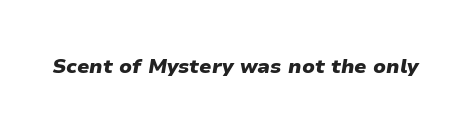
Every letter is thick-stroked: bold, no question. The foot of each line stays bare and open. The specimen reads as italic at a glance. Between one letter and the next there's only the usual sliver of space.
